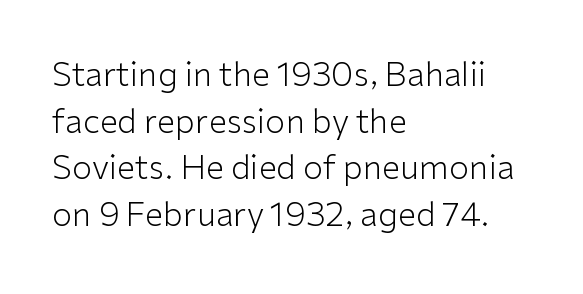
{"serif": "no", "italic": "no", "bold": "no", "weight": "light", "width": "normal", "stroke_contrast": "low", "x_height": "medium", "monospaced": "no", "underline": "no", "align": "left", "line_spacing": "normal", "line_spacing_ratio": 1.41, "letter_spacing": "normal", "letter_spacing_em": 0.0, "glyph_px": 33}
